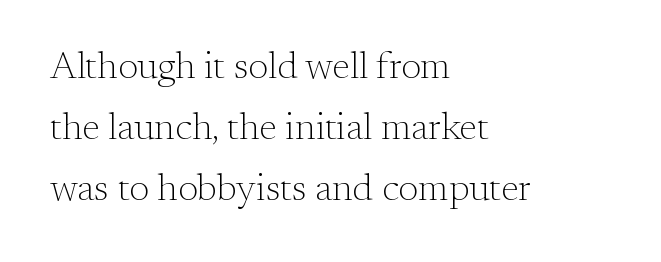
{"serif": "yes", "italic": "no", "bold": "no", "weight": "light", "width": "normal", "stroke_contrast": "medium", "x_height": "small", "monospaced": "no", "underline": "no", "align": "left", "line_spacing": "normal", "line_spacing_ratio": 1.61, "letter_spacing": "normal", "letter_spacing_em": 0.0, "glyph_px": 38}
